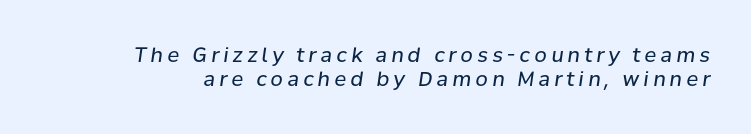
{"italic": "yes", "lean": "right", "slant_degrees": 8, "bold": "no", "underline": "no", "line_spacing_ratio": 1.2, "letter_spacing": "wide", "letter_spacing_em": 0.21, "glyph_px": 20}
